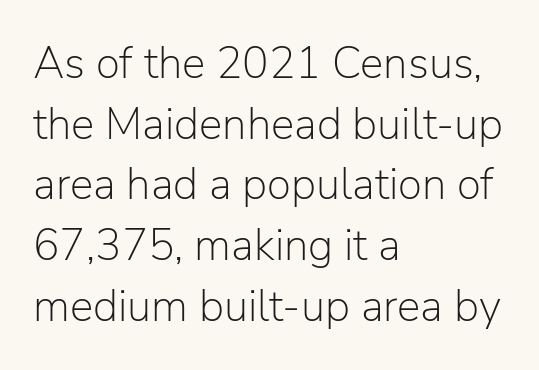
{"serif": "no", "italic": "no", "bold": "no", "weight": "light", "width": "normal", "stroke_contrast": "low", "x_height": "medium", "monospaced": "no", "underline": "no", "align": "left", "line_spacing": "normal", "line_spacing_ratio": 1.38, "letter_spacing": "normal", "letter_spacing_em": 0.0, "glyph_px": 44}
